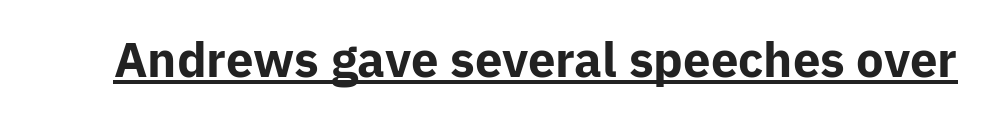
{"serif": "no", "italic": "no", "bold": "yes", "weight": "bold", "width": "normal", "stroke_contrast": "low", "x_height": "medium", "monospaced": "no", "underline": "yes", "letter_spacing": "normal", "letter_spacing_em": 0.0, "glyph_px": 49}
